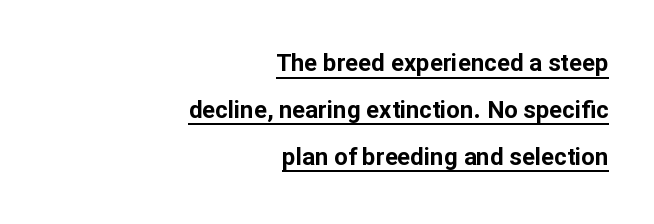
What decoration does the sample have? An underline. The typesetter chose a ragged-left arrangement here. Strong, thick strokes mark this as bold type. Is the letter spacing exaggerated? No — it looks like the ordinary default. Rows of type keep a wide berth in the vertical direction. The typography opts for an upright posture over an oblique one.
